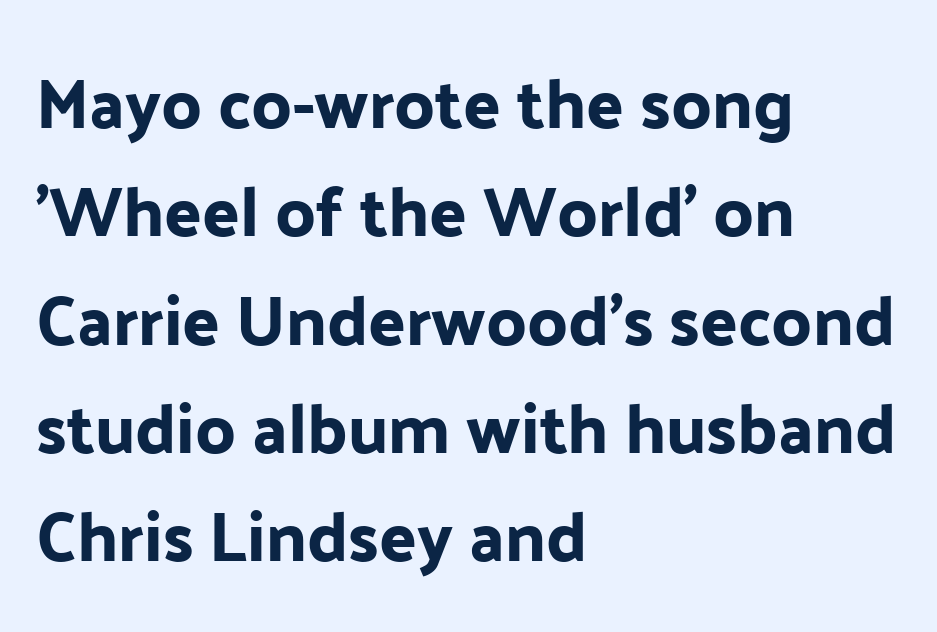
The letters carry no serifs — their stems end cleanly without finishing strokes. Honestly, the letter spacing is just normal — you wouldn't notice it. The passage shown stacks its lines at a standard gap. These lines are rendered in a variable-pitch font.
